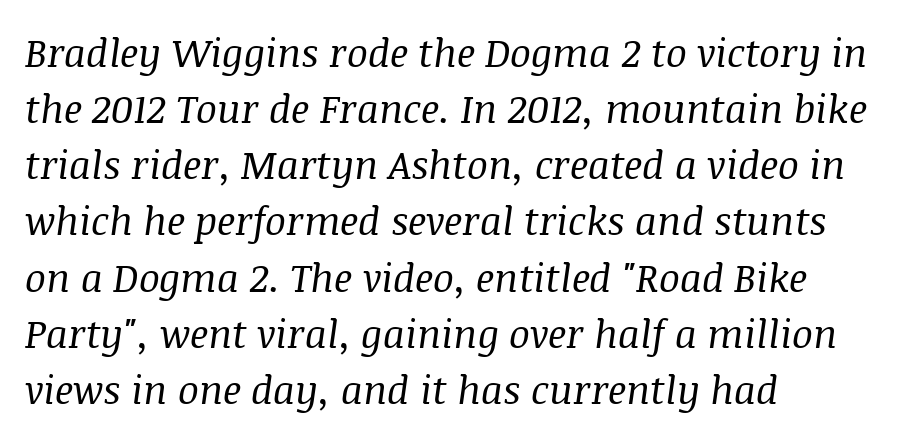
{"serif": "yes", "italic": "yes", "lean": "right", "slant_degrees": 8, "bold": "no", "weight": "regular", "width": "normal", "stroke_contrast": "medium", "x_height": "large", "monospaced": "no", "underline": "no", "align": "left", "line_spacing": "normal", "line_spacing_ratio": 1.44, "letter_spacing": "normal", "letter_spacing_em": 0.0, "glyph_px": 39}
